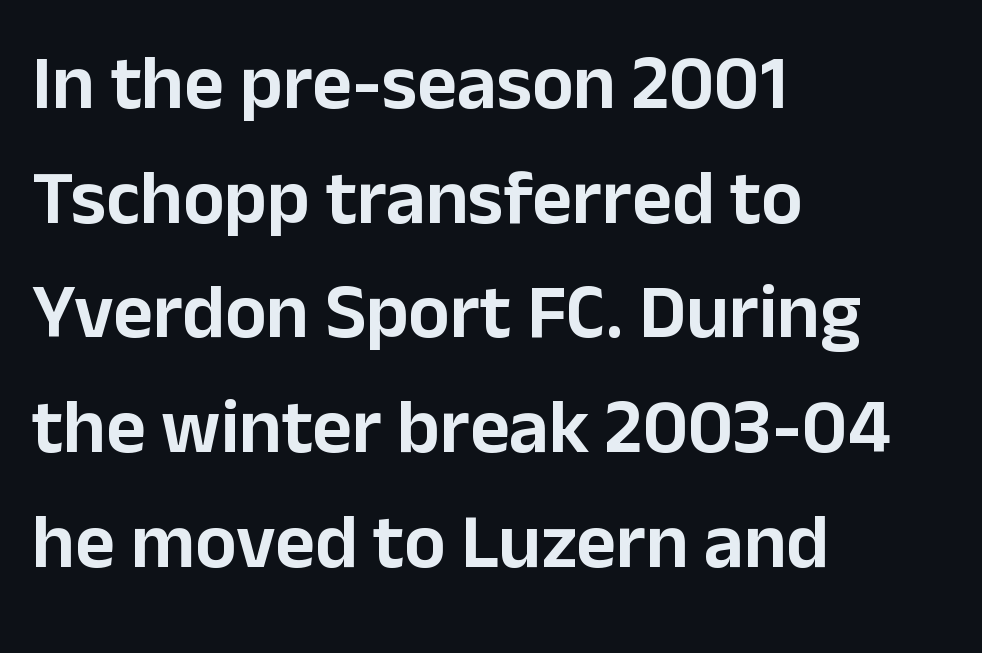
Q: Is the text italic (slanted)? A: No, it is upright.
Q: Is the typeface a serif or a sans-serif typeface? A: Sans-serif.
Q: Is the text underlined? A: No.
Q: How is the paragraph aligned? A: Left-aligned.
Q: Is the spacing between letters normal or unusually wide? A: Normal.
Q: Is the spacing between lines tight, normal or loose? A: Normal.
Q: Width (condensed, normal, or wide)? A: Normal.
Q: Stroke contrast? A: Low.
Q: x-height? A: Medium.
Q: Monospaced? A: No.
